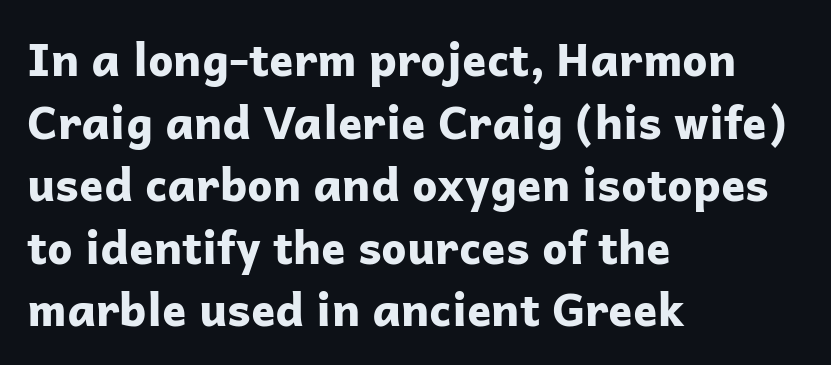
Q: Is the text bold? A: Yes.
Q: Is the text italic (slanted)? A: No, it is upright.
Q: Is the typeface a serif or a sans-serif typeface? A: Sans-serif.
Q: Is the text underlined? A: No.
Q: How is the paragraph aligned? A: Left-aligned.
Q: Is the spacing between letters normal or unusually wide? A: Normal.
Q: Is the spacing between lines tight, normal or loose? A: Normal.
Q: Width (condensed, normal, or wide)? A: Normal.
Q: Stroke contrast? A: Low.
Q: x-height? A: Medium.
Q: Monospaced? A: No.
